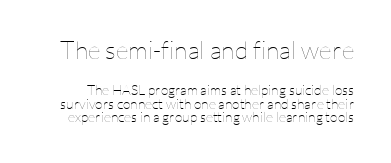
Q: Is the text bold? A: No.
Q: Is the text italic (slanted)? A: No, it is upright.
Q: Is the text underlined? A: No.
Q: Is the spacing between letters normal or unusually wide? A: Normal.
Q: Is the spacing between lines tight, normal or loose? A: Tight.
Q: Which block of text is set in a larger size, the first (top) or the second (bottom)? A: The first (top) one.
